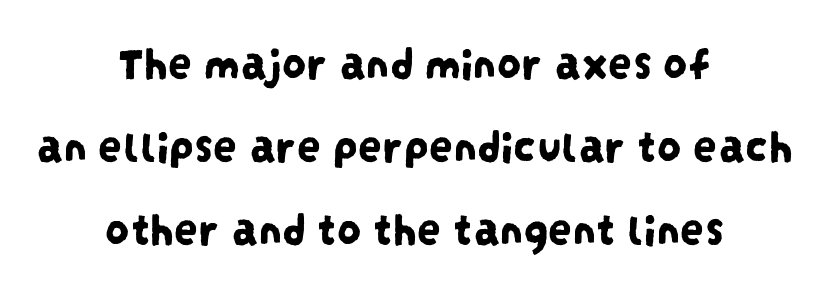
Glyph-to-glyph distance matches everyday printed text. Do the characters align in a grid? No, the font is proportional. This sample is center-justified, so both line endings float freely. The font family rendered here belongs to the sans-serif group. No word sits above an underline.
